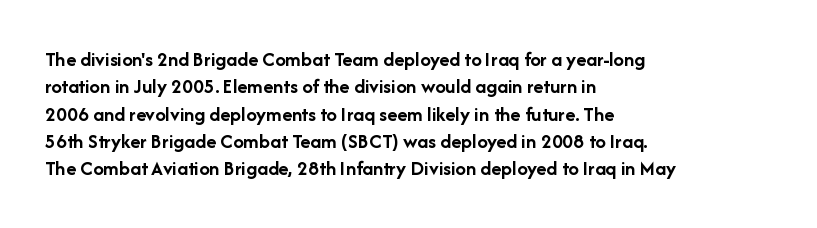
{"italic": "no", "bold": "yes", "underline": "no", "align": "left", "line_spacing": "normal", "line_spacing_ratio": 1.3, "letter_spacing": "normal", "letter_spacing_em": 0.0, "glyph_px": 21}
